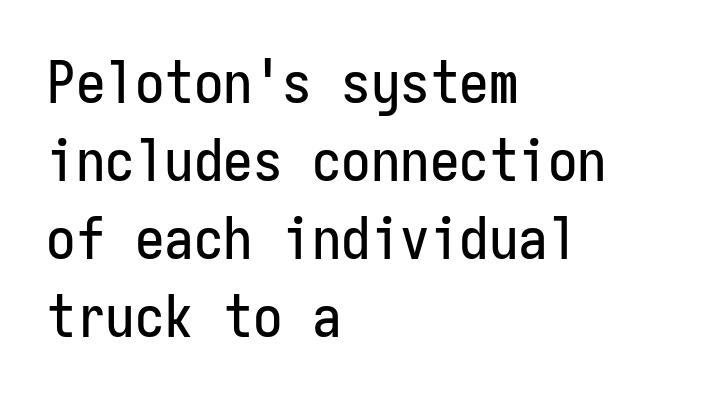
Typographically, this falls in the sans-serif category. Underline: absent. Words appear dense and cohesive because spacing is normal. Monospaced: the letters line up in strict vertical columns.
